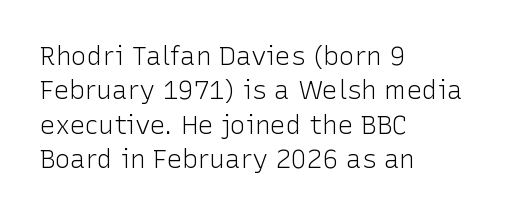
Leftover space on each line is placed entirely after the last word. Notice how the stems are strictly vertical — no italics here. The rendering uses a moderate line-height, typical for paragraphs. Underlining? Definitely not there. A light-to-regular cut is what we see here.
